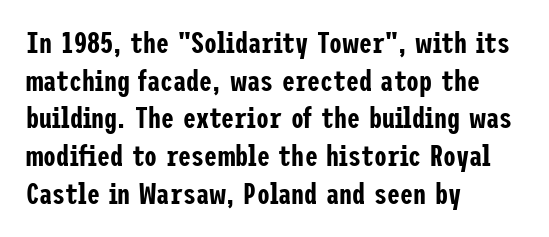
This is sans-serif lettering, the kind often seen on screens and signage. Baseline-to-baseline distance is the conventional proportion of letter height. This sample uses an upright cut, with every glyph sitting square on the baseline. The passage shown is not underscored anywhere.
